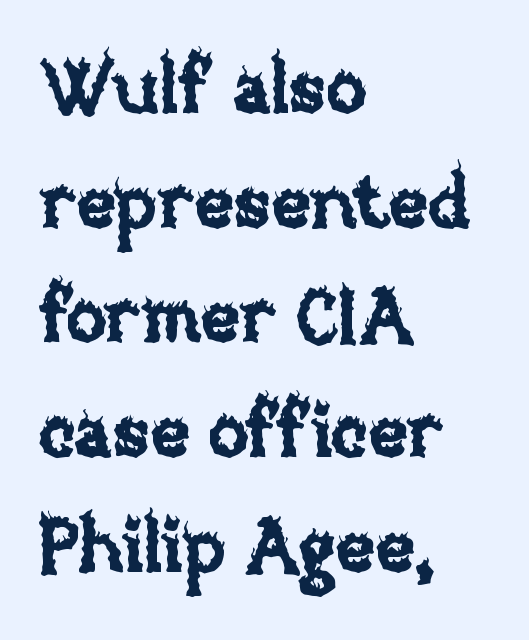
Q: Is the text italic (slanted)? A: No, it is upright.
Q: Is the text underlined? A: No.
Q: How is the paragraph aligned? A: Left-aligned.
Q: Is the spacing between letters normal or unusually wide? A: Normal.
Q: Is the spacing between lines tight, normal or loose? A: Normal.
Q: Width (condensed, normal, or wide)? A: Normal.
Q: Stroke contrast? A: Low.
Q: x-height? A: Large.
Q: Monospaced? A: No.
